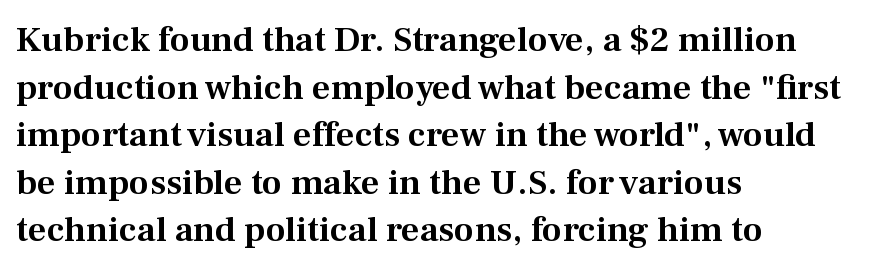
The type family on display is of the serif kind. Line starts are locked; line ends wander. In terms of leading, this rendering sits right in the middle. This is the regular roman posture of the typeface.
